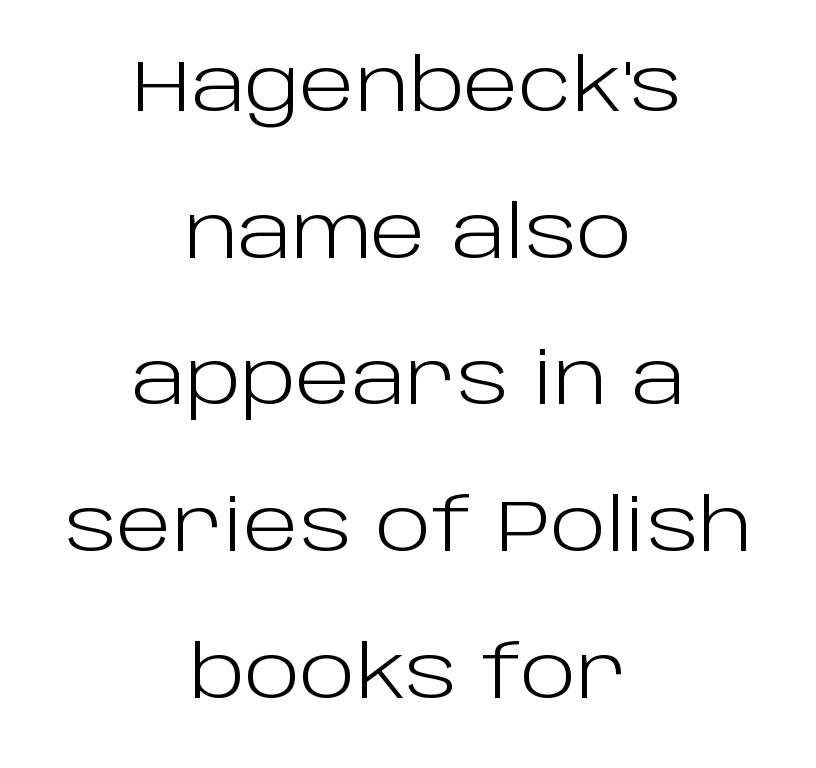
Nothing heavy about these letters — not bold at all. This rendering leaves character spacing at its baseline value. In CSS terms this would be text-align: center. Every stem runs plumb, perpendicular to the baseline. The leading is generous, giving the passage an open texture.
